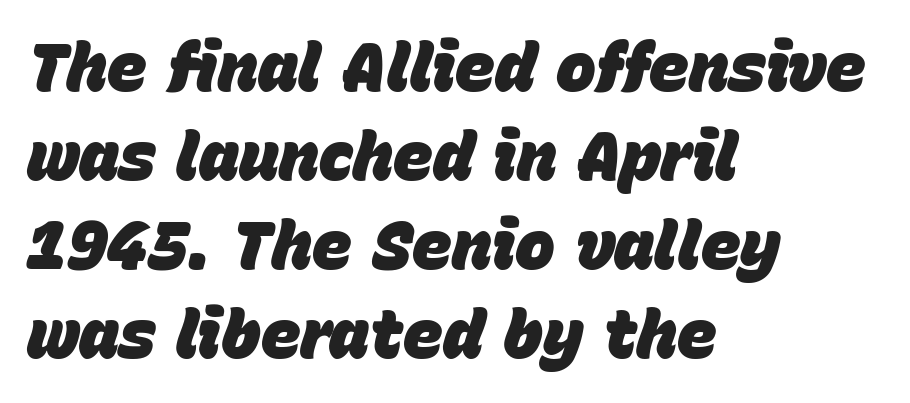
Q: Is the text bold? A: Yes.
Q: Is the text italic (slanted)? A: Yes, it leans right by about 15 degrees.
Q: Is the text underlined? A: No.
Q: How is the paragraph aligned? A: Left-aligned.
Q: Is the spacing between letters normal or unusually wide? A: Normal.
Q: Is the spacing between lines tight, normal or loose? A: Normal.
Q: Width (condensed, normal, or wide)? A: Normal.
Q: Stroke contrast? A: Low.
Q: x-height? A: Large.
Q: Monospaced? A: No.
